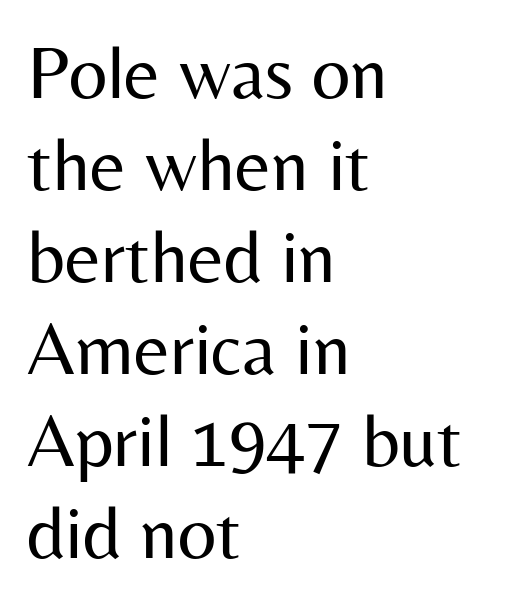
Q: Is the text bold? A: No.
Q: Is the text italic (slanted)? A: No, it is upright.
Q: Is the typeface a serif or a sans-serif typeface? A: Sans-serif.
Q: Is the text underlined? A: No.
Q: How is the paragraph aligned? A: Left-aligned.
Q: Is the spacing between letters normal or unusually wide? A: Normal.
Q: Width (condensed, normal, or wide)? A: Normal.
Q: Stroke contrast? A: Medium.
Q: x-height? A: Medium.
Q: Monospaced? A: No.
